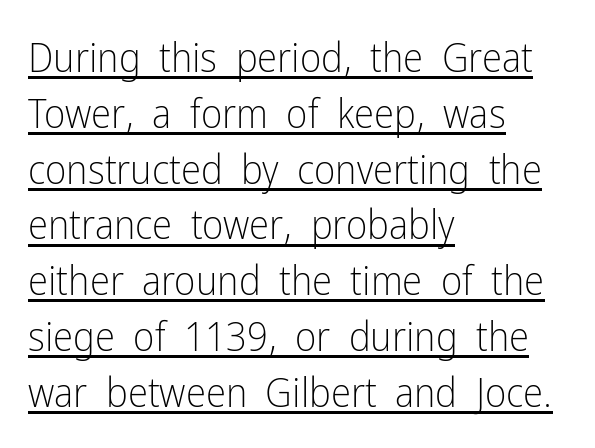
Horizontally, the lines are justified to the leading edge only. The strokes are not fattened; the text isn't bold. This sample keeps an unexceptional amount of space between lines. A typographer would call this underscored text.
